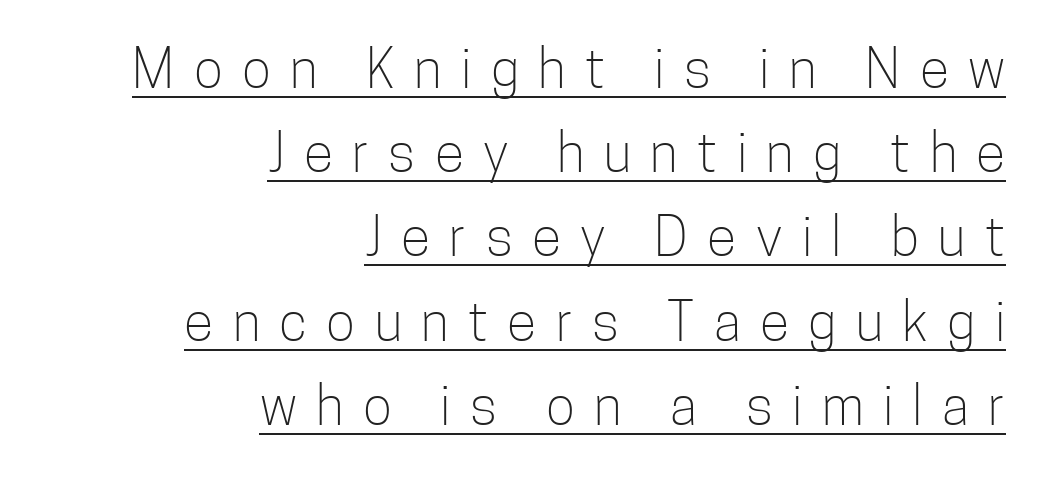
Q: Is the text bold? A: No.
Q: Is the text italic (slanted)? A: No, it is upright.
Q: Is the typeface a serif or a sans-serif typeface? A: Sans-serif.
Q: Is the text underlined? A: Yes.
Q: How is the paragraph aligned? A: Right-aligned.
Q: Is the spacing between letters normal or unusually wide? A: Unusually wide.
Q: Is the spacing between lines tight, normal or loose? A: Normal.
Q: Width (condensed, normal, or wide)? A: Condensed.
Q: Stroke contrast? A: Low.
Q: x-height? A: Medium.
Q: Monospaced? A: No.
